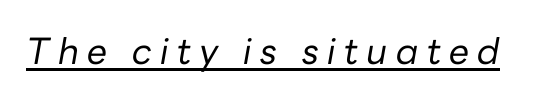
These lines have a slow, spaced-out rhythm from letter to letter. Is the type slanted? Yes — the strokes lean at a clear angle. Think of a printed novel: that variable character pitch is what you see here. Glance below the letters and you will spot a drawn line. Nothing heavy about these letters — not bold at all.
